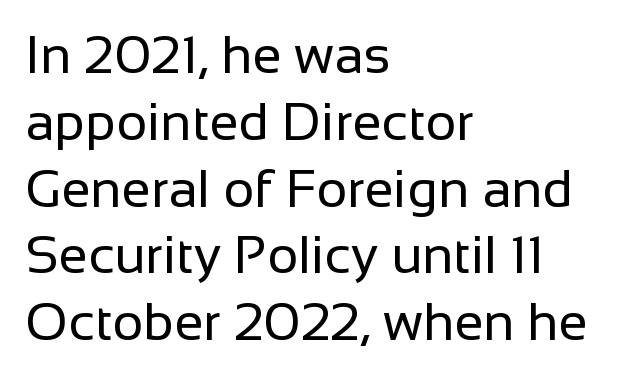
{"serif": "no", "italic": "no", "bold": "no", "weight": "regular", "width": "normal", "stroke_contrast": "low", "x_height": "medium", "monospaced": "no", "underline": "no", "align": "left", "line_spacing": "normal", "line_spacing_ratio": 1.26, "letter_spacing": "normal", "letter_spacing_em": 0.0, "glyph_px": 53}
